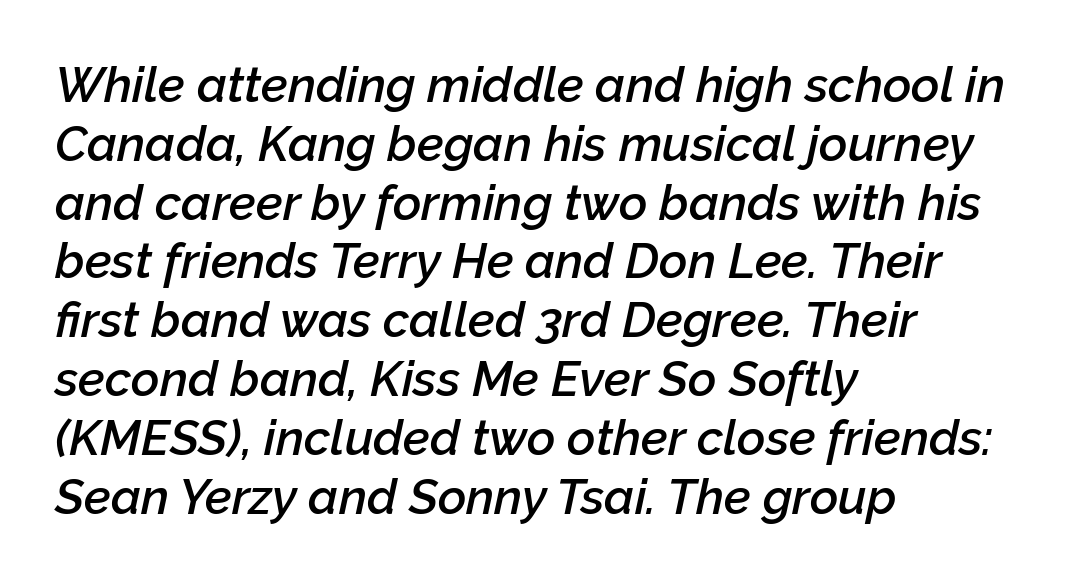
The passage shown is typed in a proportional face where columns would drift. Characters follow at the spacing the type designer built in. Observe the lean: these are italic letterforms. Slightly chunky letters — semibold, I'd say, not full bold.
